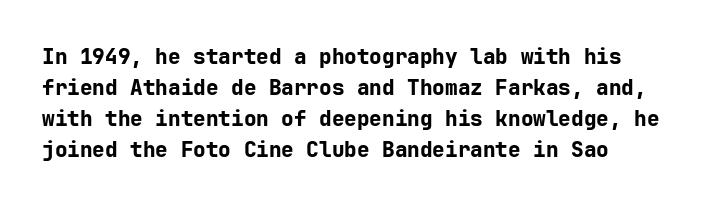
{"italic": "no", "bold": "yes", "underline": "no", "line_spacing": "normal", "line_spacing_ratio": 1.47, "letter_spacing": "normal", "letter_spacing_em": 0.0, "glyph_px": 21}
